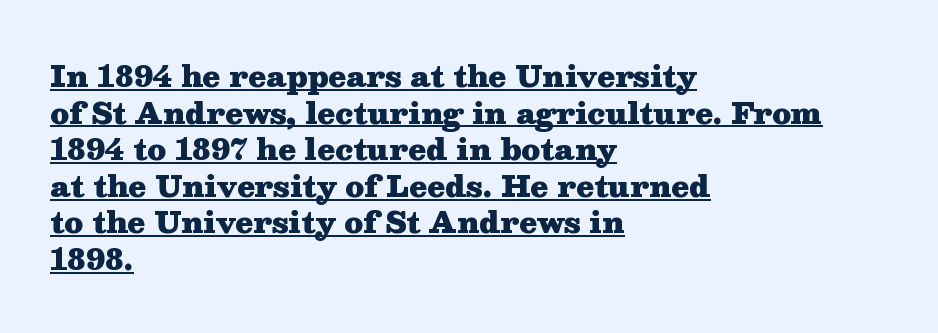
Quick note: not italic, upright. Think of a printed novel: that variable character pitch is what you see here. Students, observe: this is what conventionally led text looks like. Typographic density is high because the face is bold. This sample uses a serif face. A classic flush-left, rag-right setting is used for this passage.
